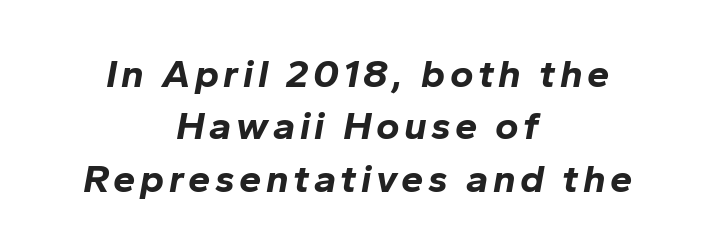
{"italic": "yes", "lean": "right", "slant_degrees": 10, "bold": "yes", "weight": "bold", "width": "normal", "stroke_contrast": "low", "x_height": "medium", "monospaced": "no", "underline": "no", "align": "center", "line_spacing": "normal", "line_spacing_ratio": 1.31, "glyph_px": 40}
